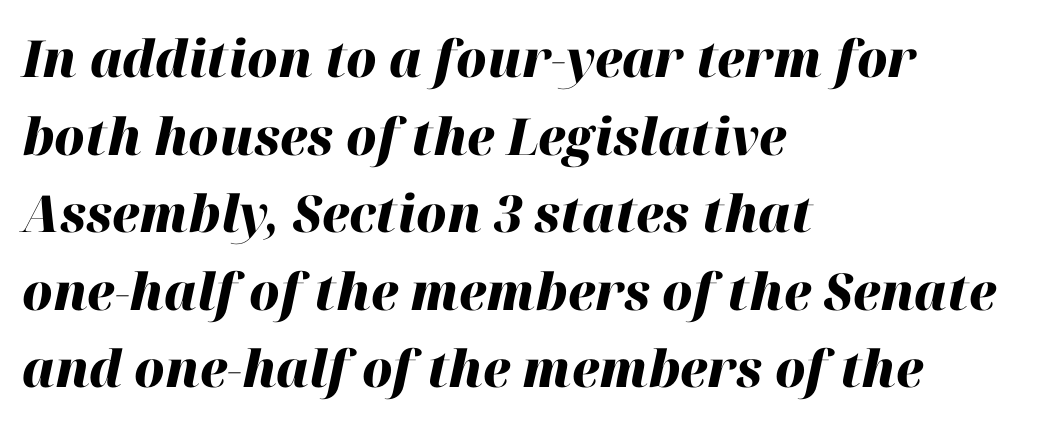
These lines are rendered in a variable-pitch font. Compared with typical paragraphs, the rows here are spaced about the same. This rendering leaves character spacing at its baseline value. Stroke thickness is high; the sample reads as a true bold. The font's italic variant was chosen for this text. Visually the block forms a straight wall on the left and a jagged coastline on the right.
